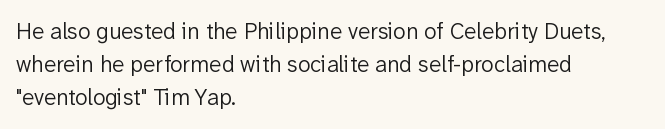
Honestly, the row spacing looks completely unremarkable. Caption: face not bold, strokes unweighted. Posture: vertical. This rendering features lettering with no underline. The setting favours the left margin, as ordinary paragraphs usually do.
